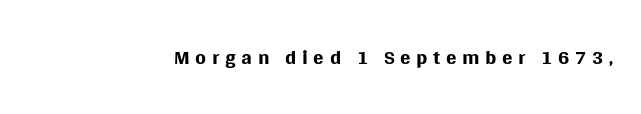
{"serif": "no", "italic": "no", "bold": "no", "weight": "regular", "width": "normal", "stroke_contrast": "medium", "x_height": "large", "monospaced": "no", "underline": "no", "glyph_px": 31}
